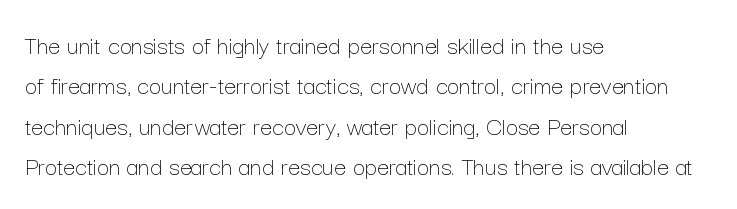
The image shows 27 px text type, upright; set left-aligned, normal line spacing (1.5x), normal letter spacing, not underlined.
